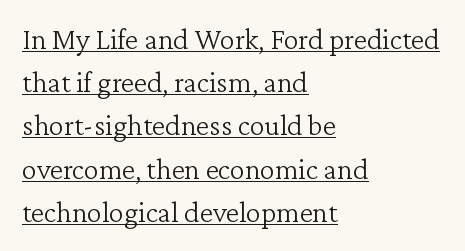
The image shows 30 px light serif type, upright; set left-aligned, normal line spacing (1.44x), normal letter spacing, underlined; low stroke contrast and a medium x-height.
